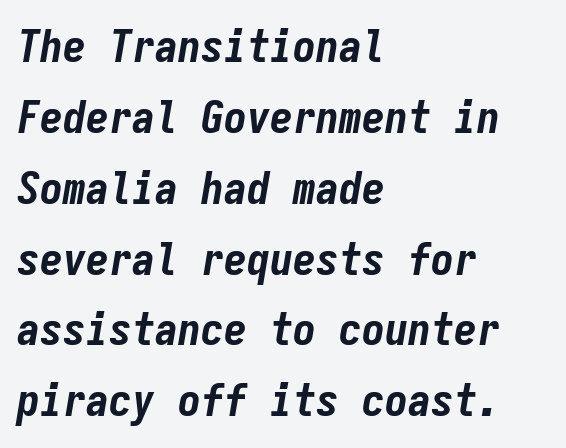
Q: Is the text bold? A: Yes.
Q: Is the text italic (slanted)? A: Yes, it leans right by about 9 degrees.
Q: Is the text underlined? A: No.
Q: How is the paragraph aligned? A: Left-aligned.
Q: Is the spacing between letters normal or unusually wide? A: Normal.
Q: Is the spacing between lines tight, normal or loose? A: Normal.
Q: Width (condensed, normal, or wide)? A: Condensed.
Q: Stroke contrast? A: Low.
Q: x-height? A: Medium.
Q: Monospaced? A: Yes.
